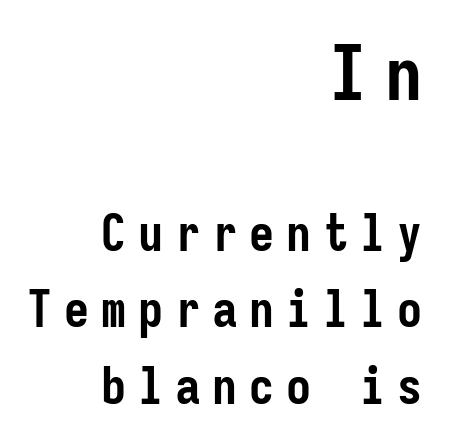
The image shows 75 px semibold, condensed sans-serif type, upright, monospaced; set right-aligned, normal line spacing (1.53x), unusually wide letter spacing (+0.24 em), not underlined; the first (top) block is 1.5x larger; low stroke contrast and a medium x-height.
